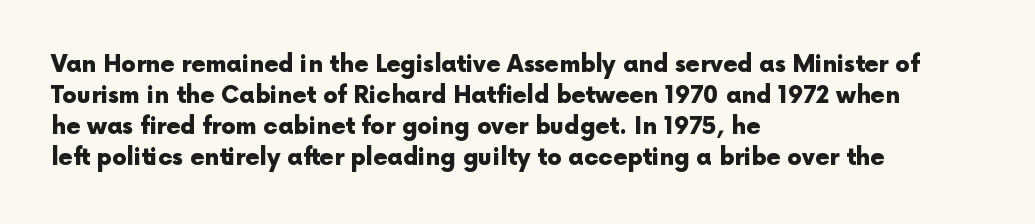
Caption: bold face, heavy strokes. Compared with typical body copy, the letter spacing here is the same. Line starts are locked; line ends wander. The axis of the letterforms is exactly vertical.
